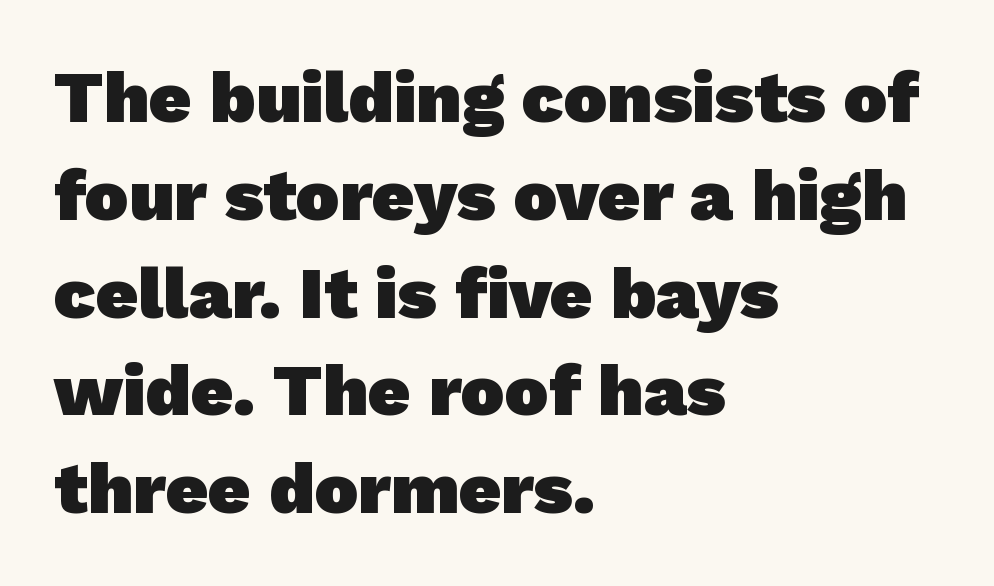
Q: Is the text bold? A: Yes.
Q: Is the typeface a serif or a sans-serif typeface? A: Sans-serif.
Q: Is the text underlined? A: No.
Q: How is the paragraph aligned? A: Left-aligned.
Q: Is the spacing between letters normal or unusually wide? A: Normal.
Q: Is the spacing between lines tight, normal or loose? A: Normal.
Q: Width (condensed, normal, or wide)? A: Normal.
Q: Stroke contrast? A: Low.
Q: x-height? A: Medium.
Q: Monospaced? A: No.
